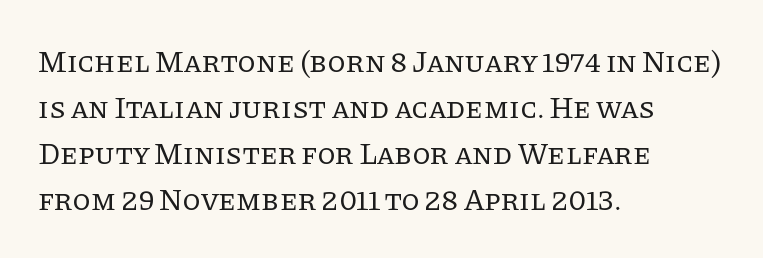
{"serif": "yes", "italic": "no", "bold": "no", "weight": "regular", "width": "normal", "stroke_contrast": "low", "x_height": "large", "monospaced": "no", "underline": "no", "align": "left", "line_spacing": "normal", "line_spacing_ratio": 1.53, "letter_spacing": "normal", "letter_spacing_em": 0.0, "glyph_px": 30}
